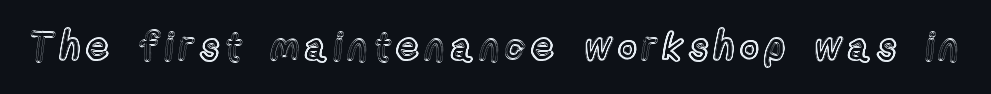
Q: Is the text italic (slanted)? A: Yes.
Q: Is the text underlined? A: No.
Q: Width (condensed, normal, or wide)? A: Condensed.
Q: x-height? A: Medium.
Q: Monospaced? A: No.
